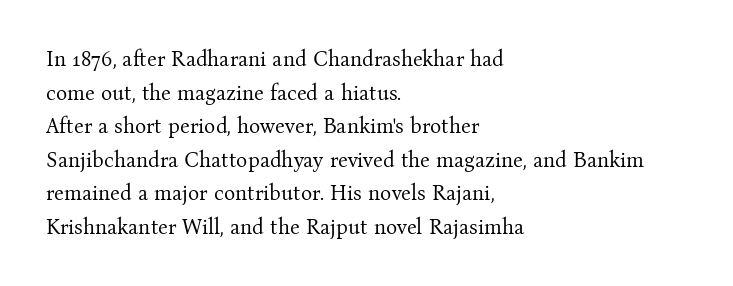
The image shows 21 px text type, upright; set left-aligned, normal line spacing (1.6x), normal letter spacing, not underlined.
